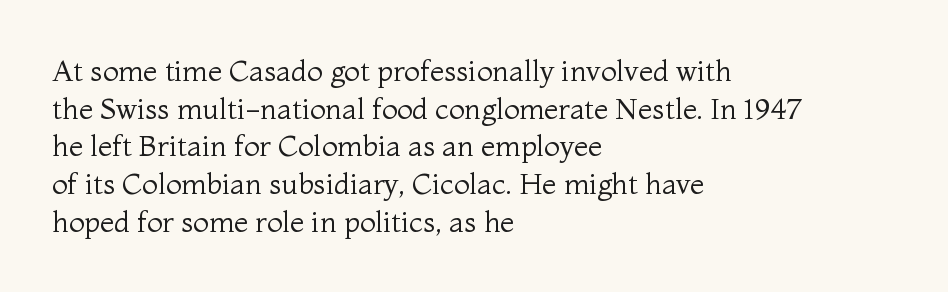
Q: Is the text bold? A: No.
Q: Is the text italic (slanted)? A: No, it is upright.
Q: Is the typeface a serif or a sans-serif typeface? A: Serif.
Q: Is the text underlined? A: No.
Q: How is the paragraph aligned? A: Left-aligned.
Q: Is the spacing between letters normal or unusually wide? A: Normal.
Q: Is the spacing between lines tight, normal or loose? A: Normal.
Q: Width (condensed, normal, or wide)? A: Normal.
Q: Stroke contrast? A: Medium.
Q: x-height? A: Medium.
Q: Monospaced? A: No.
